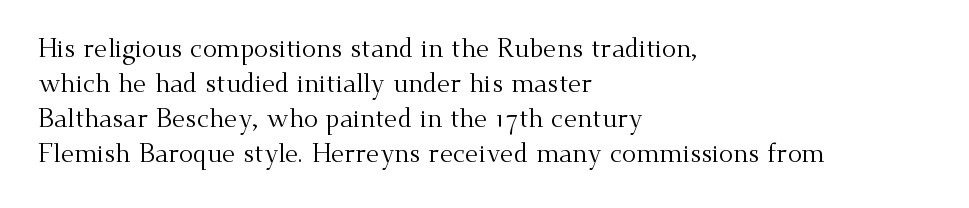
The image shows 26 px text type, upright; set left-aligned, normal line spacing (1.34x), normal letter spacing, not underlined.
